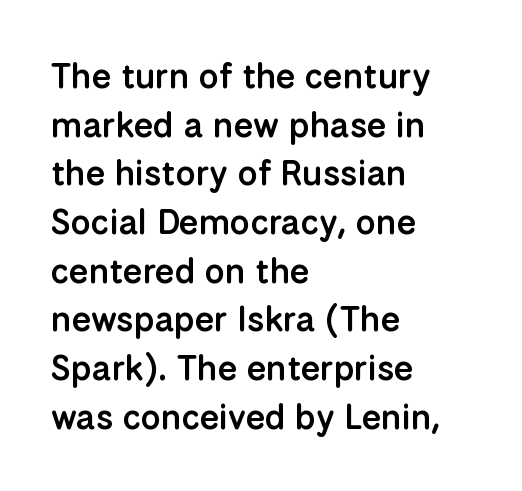
{"serif": "no", "italic": "no", "bold": "semi", "weight": "semibold", "width": "normal", "stroke_contrast": "low", "x_height": "medium", "monospaced": "no", "underline": "no", "align": "left", "line_spacing": "normal", "line_spacing_ratio": 1.39, "letter_spacing": "normal", "letter_spacing_em": 0.0, "glyph_px": 35}
